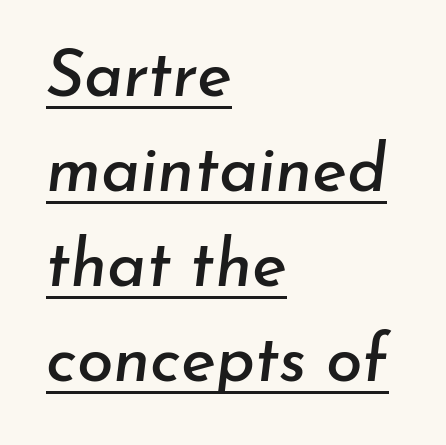
The image shows 66 px text type, italic (leaning right); set left-aligned, normal line spacing (1.44x), normal letter spacing, underlined; low stroke contrast and a small x-height.
